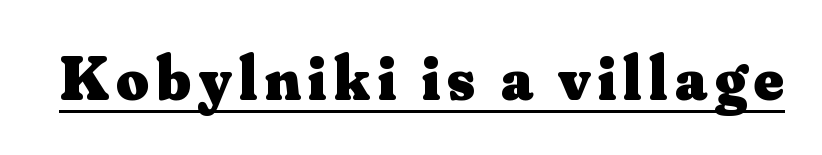
The image shows 63 px heavy serif type, upright; set underlined; medium stroke contrast and a small x-height.
